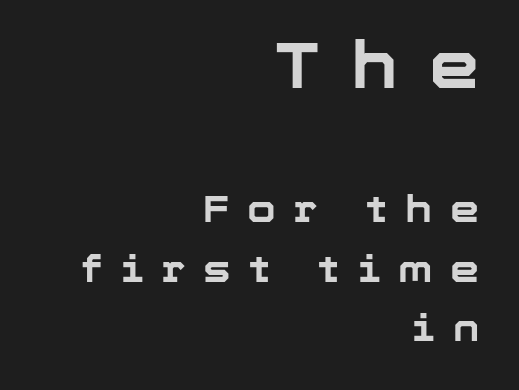
{"serif": "no", "italic": "no", "bold": "yes", "weight": "bold", "width": "normal", "stroke_contrast": "low", "x_height": "medium", "monospaced": "no", "underline": "no", "align": "right", "line_spacing": "normal", "line_spacing_ratio": 1.61, "letter_spacing": "wide", "letter_spacing_em": 0.48, "larger_block": "first", "size_ratio": 1.73, "glyph_px": 64}
